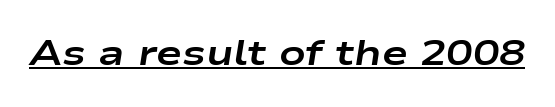
Q: Is the text bold? A: Yes.
Q: Is the text italic (slanted)? A: Yes, it leans right by about 9 degrees.
Q: Is the text underlined? A: Yes.
Q: Is the spacing between letters normal or unusually wide? A: Normal.
Q: Width (condensed, normal, or wide)? A: Wide.
Q: Stroke contrast? A: Low.
Q: x-height? A: Medium.
Q: Monospaced? A: No.
